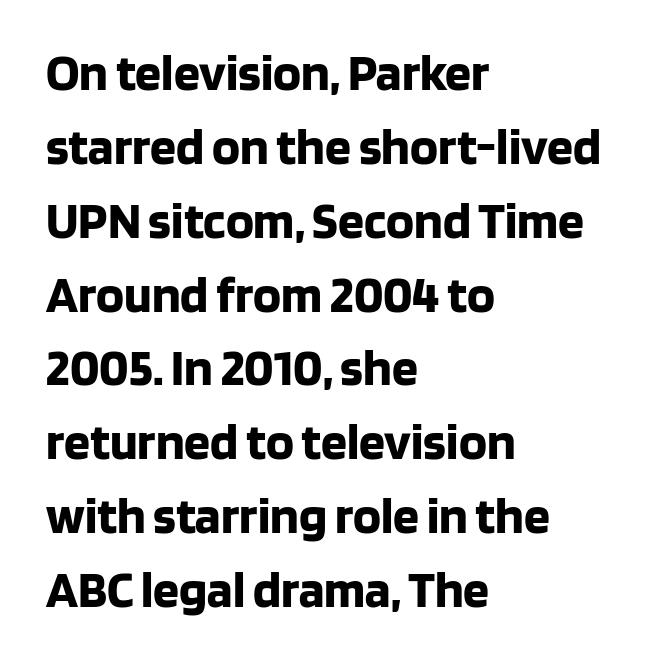
Students, note that the glyphs here touch the page at normal intervals. You could not count columns in this text — the font is proportionally spaced. The letters stand straight up with perfectly vertical stems. Successive baselines arrive at the customary interval. This rendering employs a face without finishing strokes, i.e., a sans-serif.
